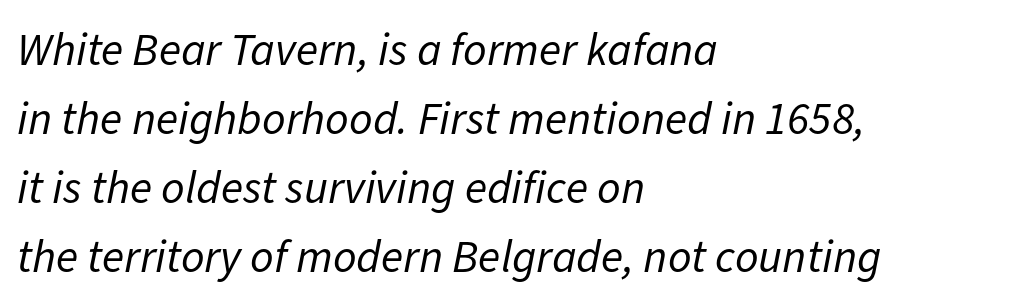
Each word holds together tightly as a unit, with standard inter-letter gaps. Honestly, the row spacing looks completely unremarkable. Beneath every word, the page is bare. Proportional: the letters do not fall into vertical columns. Think standard paragraph weight, or any step lighter than that.
